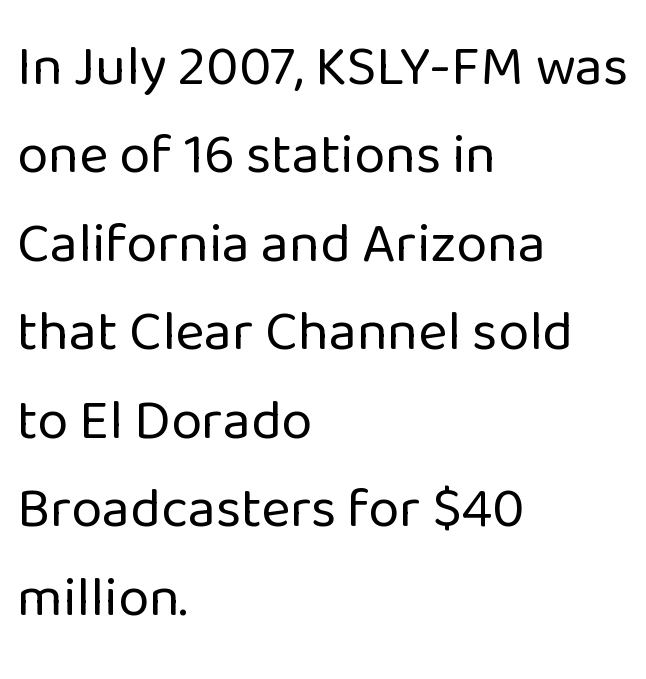
The image shows 56 px regular-weight sans-serif type, upright; set left-aligned, normal line spacing (1.58x), normal letter spacing, not underlined; low stroke contrast and a medium x-height.
